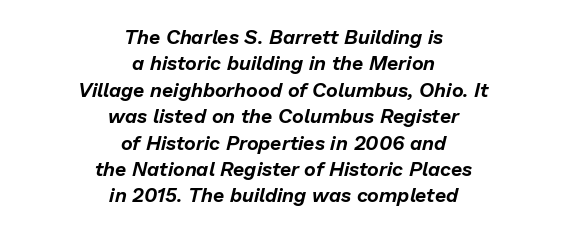
{"italic": "yes", "lean": "right", "slant_degrees": 13, "underline": "no", "align": "center", "line_spacing": "normal", "line_spacing_ratio": 1.32, "letter_spacing": "normal", "letter_spacing_em": 0.0, "glyph_px": 20}
